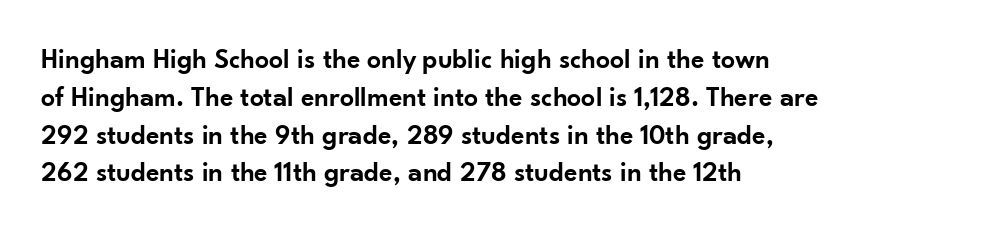
The image shows 28 px semibold sans-serif type, upright; set left-aligned, normal line spacing (1.35x), normal letter spacing, not underlined; low stroke contrast and a small x-height.
